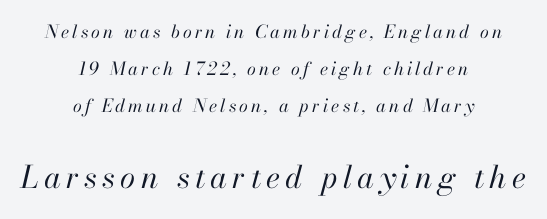
Q: Is the text bold? A: No.
Q: Is the text italic (slanted)? A: Yes, it leans right by about 13 degrees.
Q: Is the text underlined? A: No.
Q: How is the paragraph aligned? A: Centered.
Q: Is the spacing between lines tight, normal or loose? A: Loose.
Q: Which block of text is set in a larger size, the first (top) or the second (bottom)? A: The second (bottom) one.
Q: Width (condensed, normal, or wide)? A: Normal.
Q: Stroke contrast? A: High.
Q: x-height? A: Small.
Q: Monospaced? A: No.
